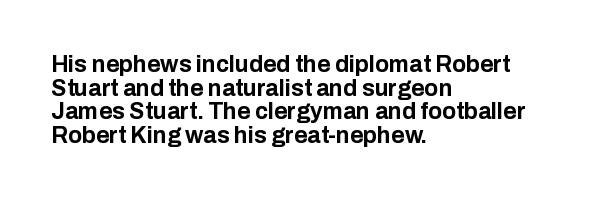
Honestly, the rows look squashed on top of each other. Glyph-to-glyph distance matches everyday printed text. Descenders are the only things crossing below the line. Heavy, bold letterforms. The compositor pushed each line to the left boundary.
